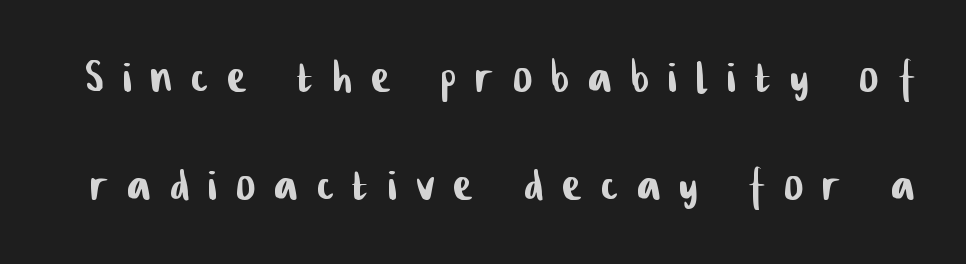
{"serif": "no", "width": "condensed", "stroke_contrast": "low", "x_height": "medium", "monospaced": "no", "underline": "no", "line_spacing_ratio": 1.87, "letter_spacing": "wide", "letter_spacing_em": 0.34, "glyph_px": 58}
